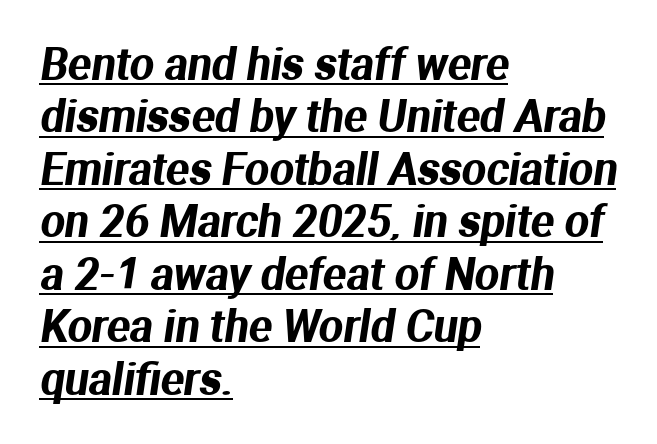
A typesetter would call this proportional, since set widths differ per character. Short and long lines alike share a common starting point at left. Note: no serifs on the glyphs. Nothing unusual about the tracking: characters are spaced as the font intends. The sample's only ornament is a line tracing under the words.
